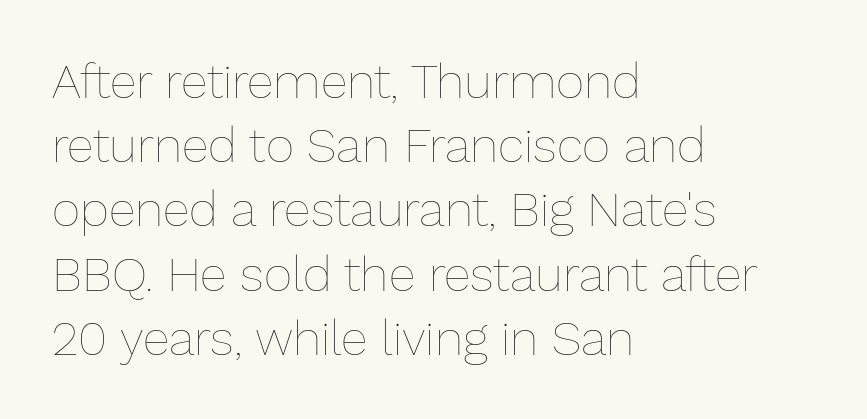
Q: Is the text bold? A: No.
Q: Is the text italic (slanted)? A: No, it is upright.
Q: Is the text underlined? A: No.
Q: How is the paragraph aligned? A: Left-aligned.
Q: Is the spacing between letters normal or unusually wide? A: Normal.
Q: Is the spacing between lines tight, normal or loose? A: Normal.
Q: Width (condensed, normal, or wide)? A: Normal.
Q: Stroke contrast? A: Low.
Q: x-height? A: Medium.
Q: Monospaced? A: No.
